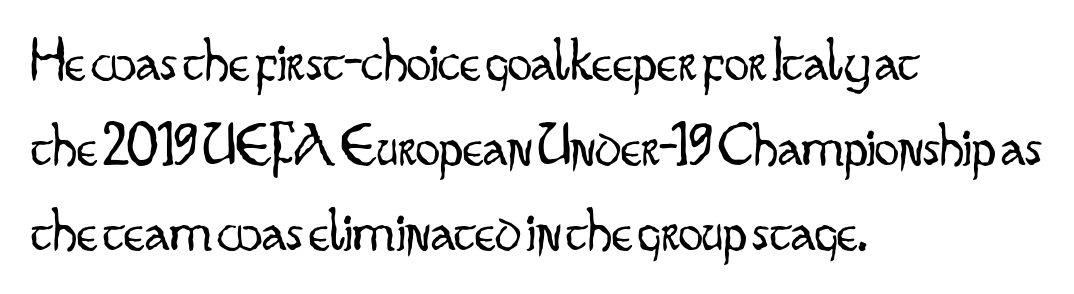
The image shows 61 px light, condensed sans-serif type, upright; set left-aligned, normal line spacing (1.39x), normal letter spacing, not underlined; low stroke contrast and a small x-height.
